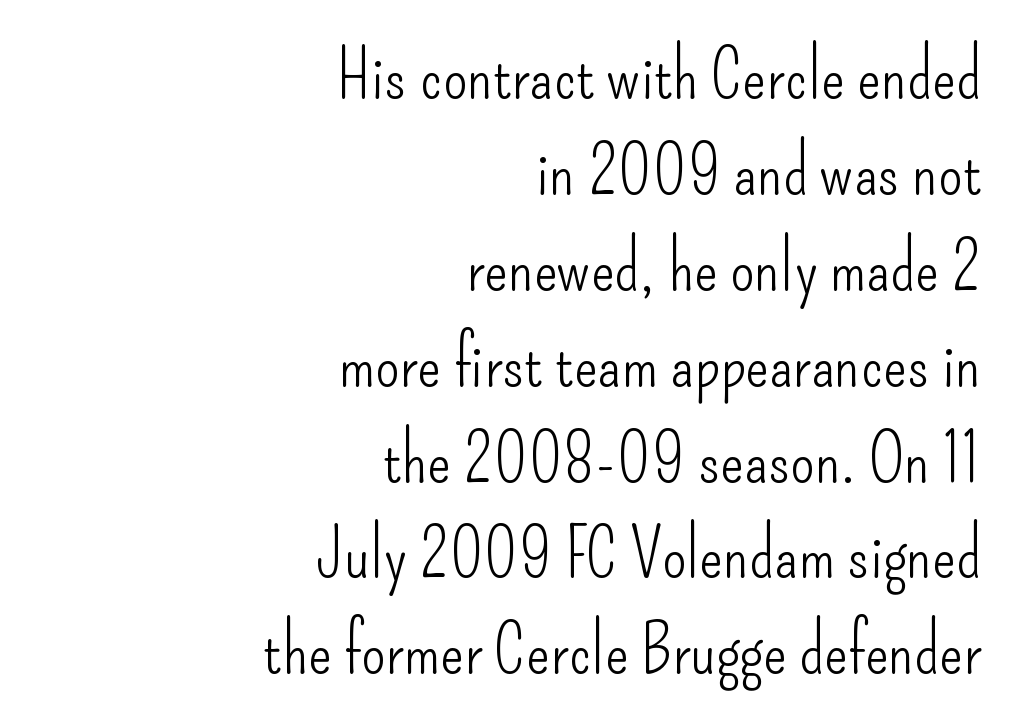
The image shows 70 px light, condensed sans-serif type, upright; set right-aligned, normal line spacing (1.37x), normal letter spacing, not underlined; low stroke contrast and a small x-height.
